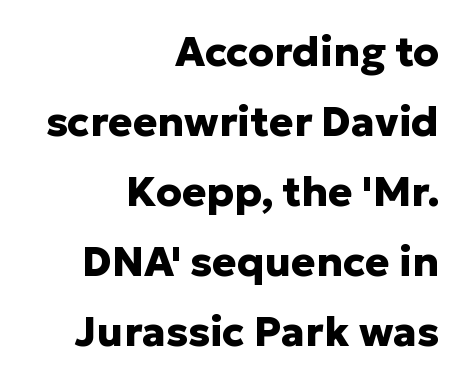
Is this a sans? Yes — the strokes have no serifs. Every stem runs plumb, perpendicular to the baseline. Letters rest on an invisible, unmarked baseline. Which margin do the lines hug? The right one — the left edge is uneven. Each letter keeps its own natural width here, so spacing adapts to shape. Caption: bold face, heavy strokes.
